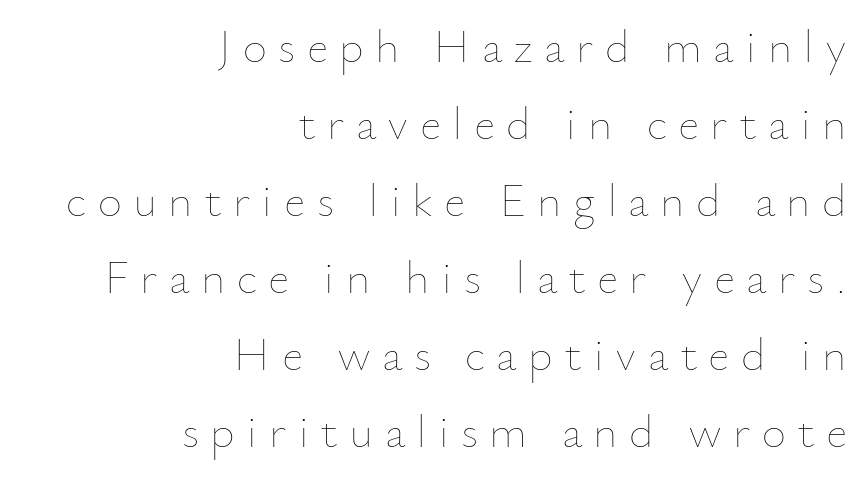
Q: Is the text bold? A: No.
Q: Is the text italic (slanted)? A: No, it is upright.
Q: Is the text underlined? A: No.
Q: How is the paragraph aligned? A: Right-aligned.
Q: Is the spacing between letters normal or unusually wide? A: Unusually wide.
Q: Is the spacing between lines tight, normal or loose? A: Normal.
Q: Width (condensed, normal, or wide)? A: Normal.
Q: Stroke contrast? A: Low.
Q: x-height? A: Small.
Q: Monospaced? A: No.
